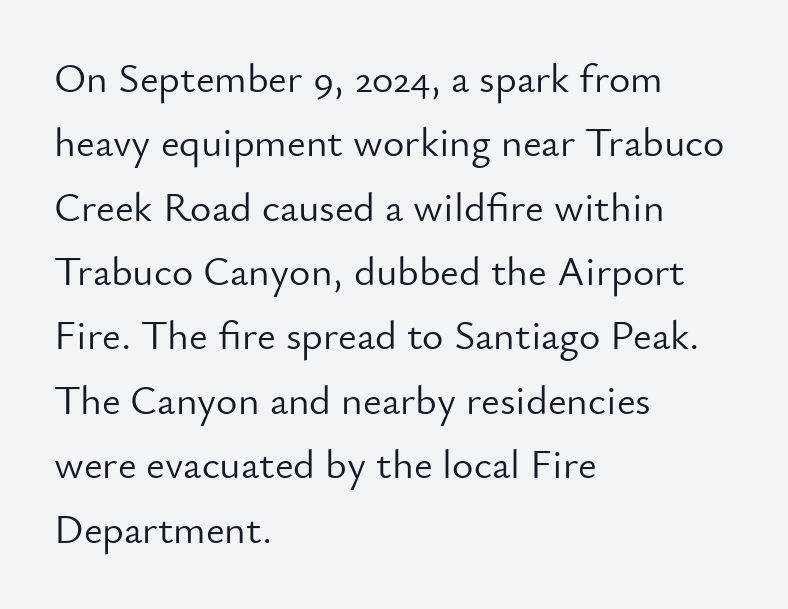
The type sits square on the baseline with zero lean. The rows are spaced the way most documents space them. Here the designer chose a conventional face with non-uniform glyph widths. Here the glyphs are tracked normally, forming tight word shapes.
